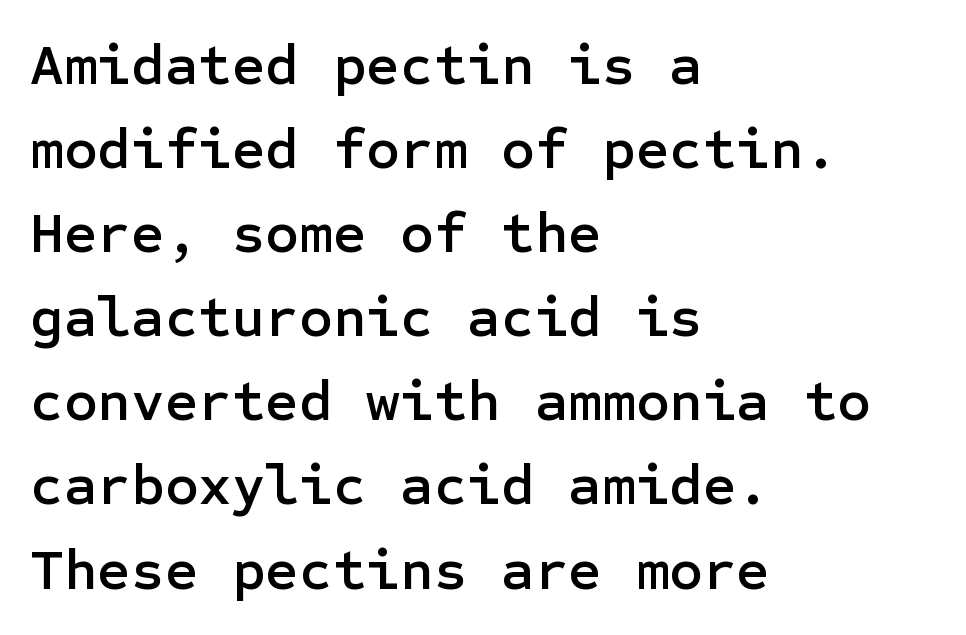
{"serif": "no", "italic": "no", "width": "normal", "stroke_contrast": "low", "x_height": "medium", "underline": "no", "align": "left", "line_spacing": "normal", "line_spacing_ratio": 1.45, "letter_spacing": "normal", "letter_spacing_em": 0.0, "glyph_px": 58}
